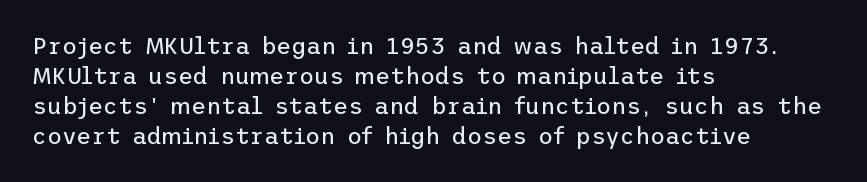
Teacher's note: observe the even left margin — that is flush-left alignment. Does extra space separate the letters? No, they use regular spacing. In terms of posture, this sample is upright. The glyphs are unaccompanied by any horizontal stroke below them. The lines sit at an ordinary, default distance from one another.
